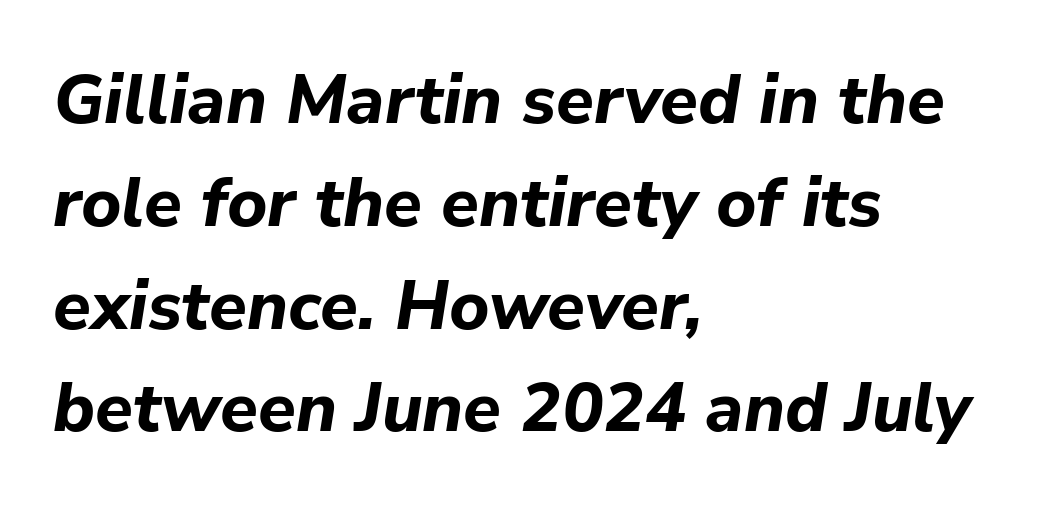
{"italic": "yes", "lean": "right", "slant_degrees": 9, "bold": "yes", "weight": "bold", "width": "normal", "stroke_contrast": "low", "x_height": "medium", "monospaced": "no", "underline": "no", "align": "left", "line_spacing": "normal", "line_spacing_ratio": 1.49, "letter_spacing": "normal", "letter_spacing_em": 0.0, "glyph_px": 69}
